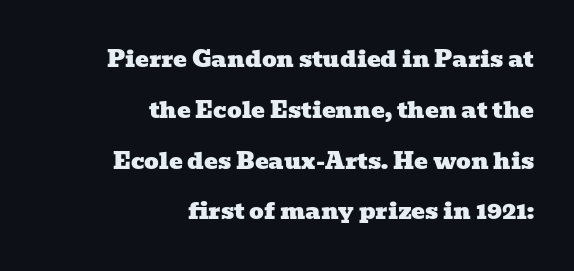
{"underline": "no", "align": "right", "line_spacing": "loose", "line_spacing_ratio": 2.21, "letter_spacing": "normal", "letter_spacing_em": 0.0, "glyph_px": 23}
